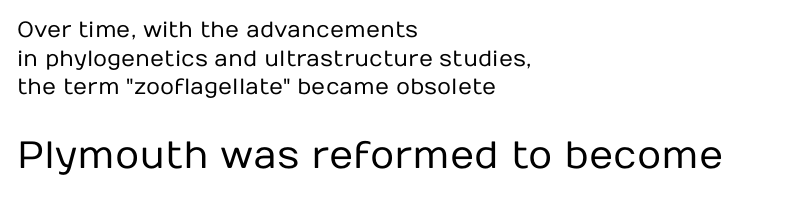
The image shows 38 px regular-weight sans-serif type, upright; set left-aligned, normal line spacing (1.3x), normal letter spacing, not underlined; the second (bottom) block is 1.73x larger; low stroke contrast and a medium x-height.
